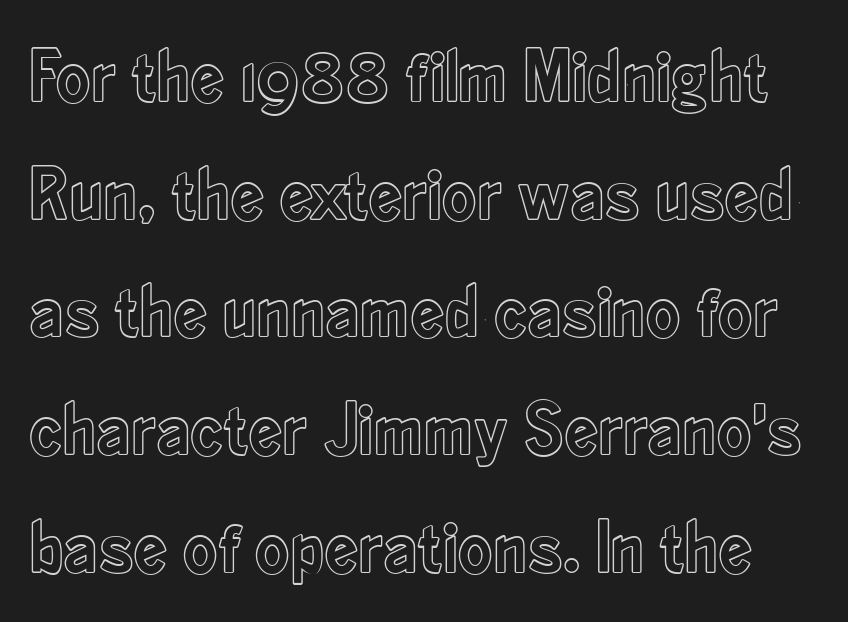
The specimen omits any rule beneath the text block's lines. Think of a printed novel: that variable character pitch is what you see here. Compared with typical paragraphs, the rows here are spaced about the same. Quick note: not italic, upright. Spacing between characters is what you'd get straight out of the box.
